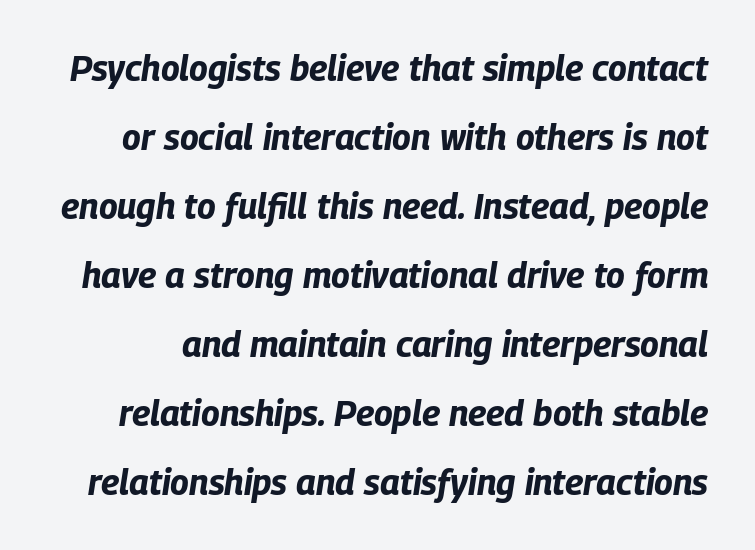
The image shows 35 px bold, condensed type, italic (leaning right); set loose line spacing (1.97x), normal letter spacing, not underlined; low stroke contrast and a large x-height.
